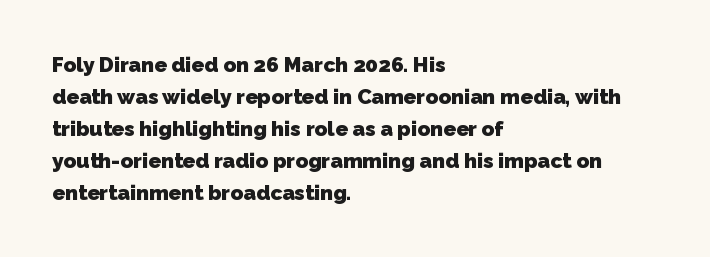
The image shows 21 px bold type; set left-aligned, normal line spacing (1.52x), normal letter spacing, not underlined.
